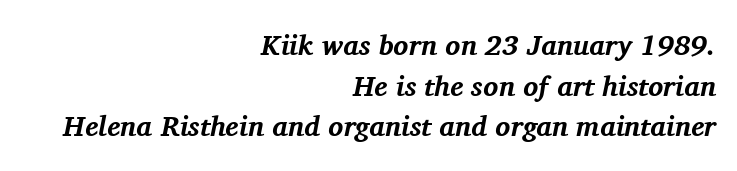
A bare baseline throughout the passage. This rendering leaves character spacing at its baseline value. The line-height multiplier appears to be the usual default. The characters display serif detailing at their extremities. Designer's note — italics engaged.
